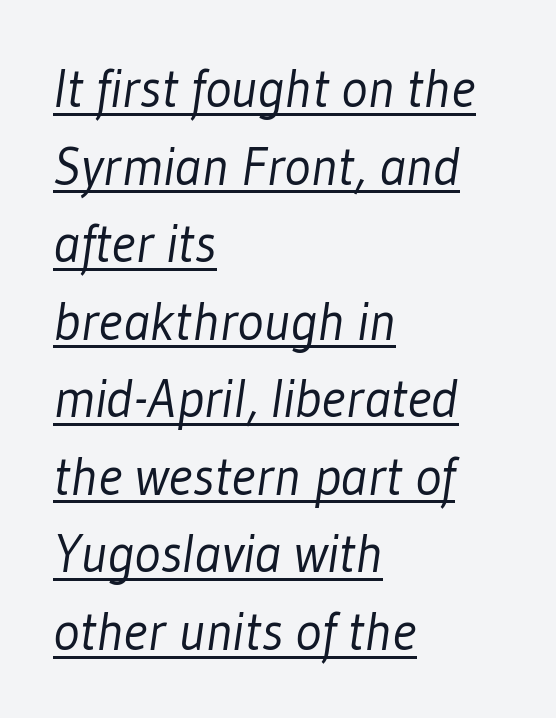
The image shows 55 px light, condensed sans-serif type; set left-aligned, normal line spacing (1.41x), normal letter spacing, underlined; low stroke contrast and a medium x-height.
